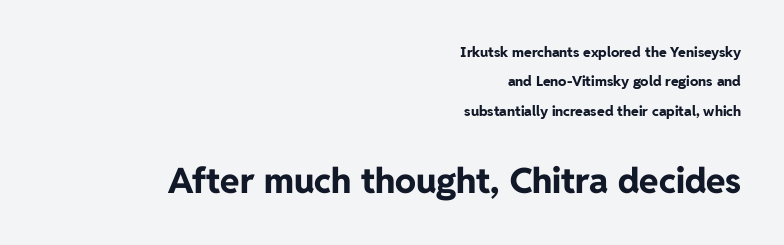
Words appear dense and cohesive because spacing is normal. The area under the type is left untouched. The emphasis by scale lands on block number two, below. This is the regular roman posture of the typeface. This is heavy type, rendered in bold.
